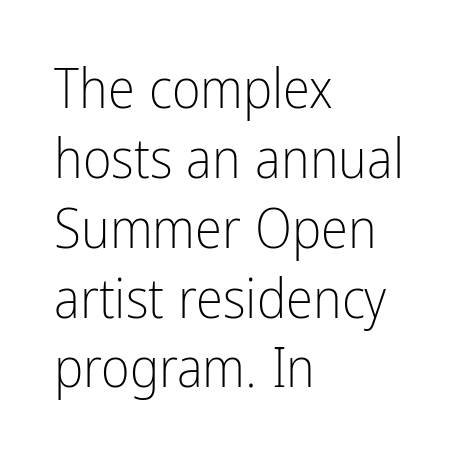
{"serif": "no", "italic": "no", "bold": "no", "weight": "light", "width": "condensed", "stroke_contrast": "low", "x_height": "medium", "monospaced": "no", "underline": "no", "align": "left", "line_spacing": "normal", "line_spacing_ratio": 1.27, "letter_spacing": "normal", "letter_spacing_em": 0.0, "glyph_px": 55}
